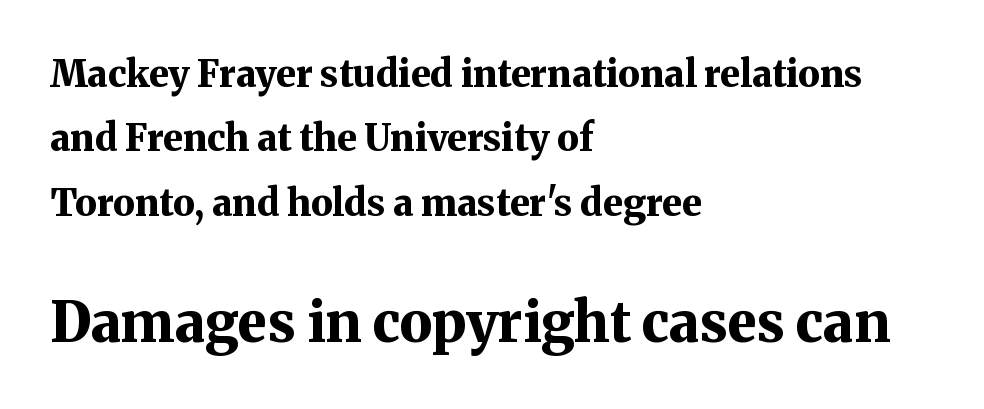
Q: Is the text bold? A: Yes.
Q: Is the text italic (slanted)? A: No, it is upright.
Q: Is the typeface a serif or a sans-serif typeface? A: Serif.
Q: Is the text underlined? A: No.
Q: How is the paragraph aligned? A: Left-aligned.
Q: Is the spacing between letters normal or unusually wide? A: Normal.
Q: Which block of text is set in a larger size, the first (top) or the second (bottom)? A: The second (bottom) one.
Q: Width (condensed, normal, or wide)? A: Normal.
Q: Stroke contrast? A: Medium.
Q: x-height? A: Medium.
Q: Monospaced? A: No.
